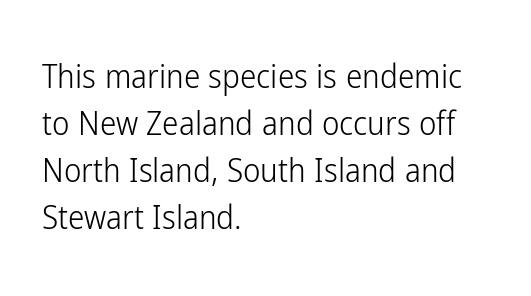
Any mark beneath the type? The region is blank. Successive baselines arrive at the customary interval. Vertical stems look standard width or narrower in stroke. The passage shown is typed in a proportional face where columns would drift. Serifs: no, the terminals of the letterforms are clean. Does the copy run flush right? No — it runs flush left.
